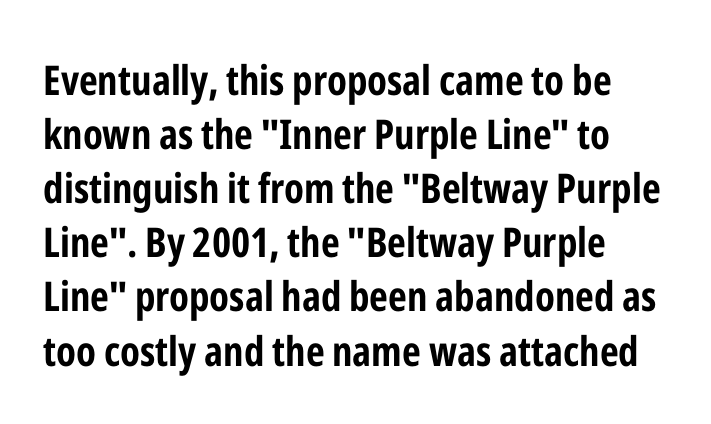
The image shows 41 px bold, condensed sans-serif type, upright; set normal line spacing (1.32x), normal letter spacing, not underlined; low stroke contrast and a medium x-height.
